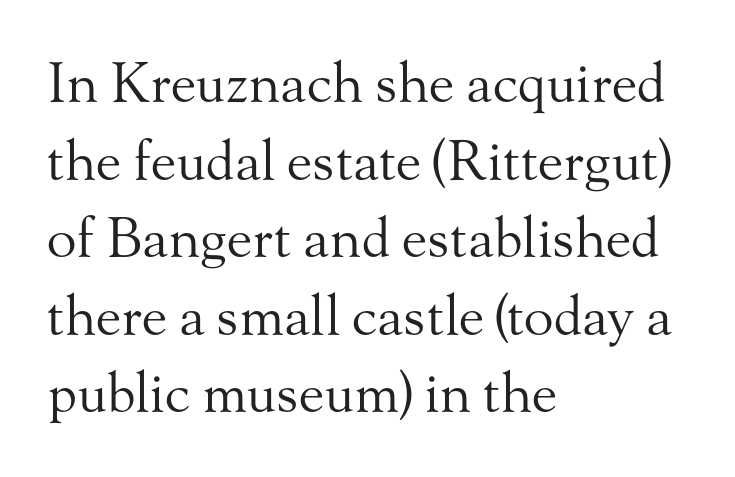
The letterforms sit shoulder to shoulder at normal distance. Summary of vertical rhythm: regular, with standard interline spacing. The characters display serif detailing at their extremities. The baseline area is clear. The characters are drawn with everyday or finer stroke widths.
